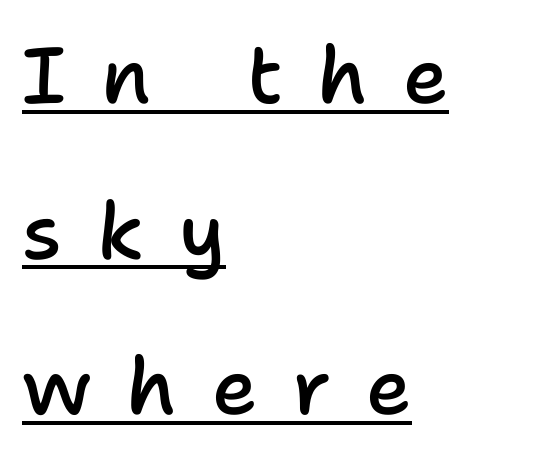
Q: Is the text bold? A: Semi-bold.
Q: Is the text italic (slanted)? A: No, it is upright.
Q: Is the typeface a serif or a sans-serif typeface? A: Sans-serif.
Q: Is the text underlined? A: Yes.
Q: How is the paragraph aligned? A: Left-aligned.
Q: Is the spacing between letters normal or unusually wide? A: Unusually wide.
Q: Is the spacing between lines tight, normal or loose? A: Loose.
Q: Width (condensed, normal, or wide)? A: Normal.
Q: Stroke contrast? A: Low.
Q: x-height? A: Medium.
Q: Monospaced? A: No.
